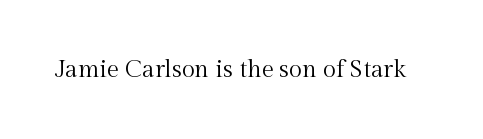
{"italic": "no", "bold": "no", "underline": "no", "letter_spacing": "normal", "letter_spacing_em": 0.0, "glyph_px": 24}
